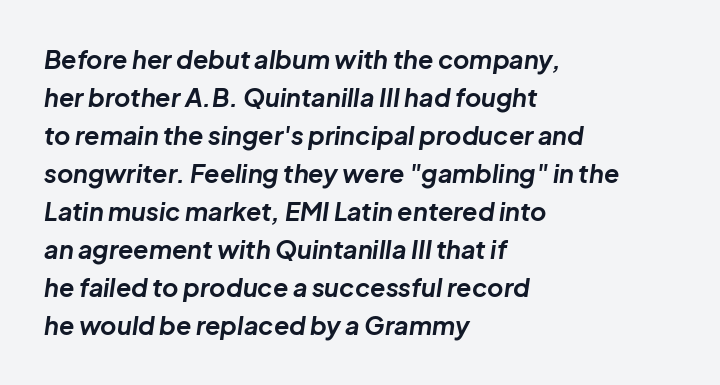
The image shows 25 px bold type, italic (leaning right); set left-aligned, normal line spacing (1.52x), normal letter spacing, not underlined.
